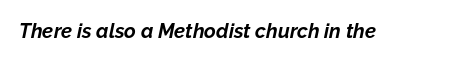
Underline: absent. Strokes here are thick enough to call this a true bold. The face used here is rendered with its standard letterfit. The axis of the letterforms is tilted away from vertical.
